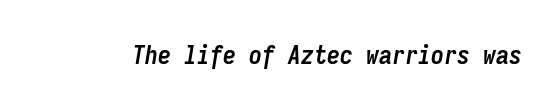
Emphasis-style slanted type is in use. The letterforms sit shoulder to shoulder at normal distance. The typesetting leans heavy: a genuine bold. Words float on clear page, feet unadorned.
